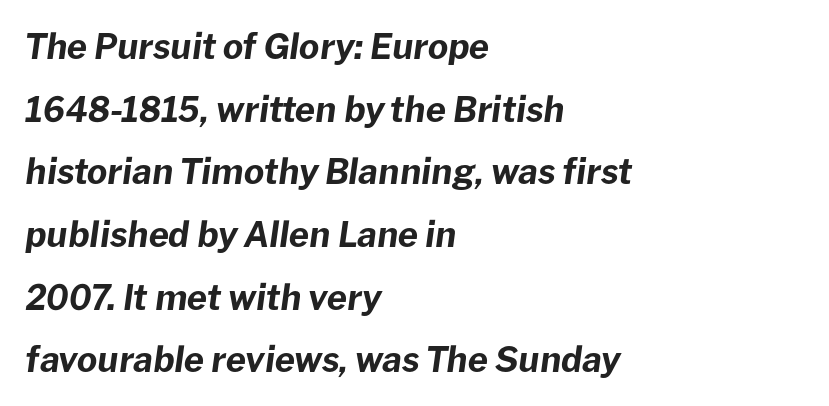
The image shows 35 px bold type, italic (leaning right); set left-aligned, line spacing 1.79x, normal letter spacing, not underlined; low stroke contrast and a medium x-height.
